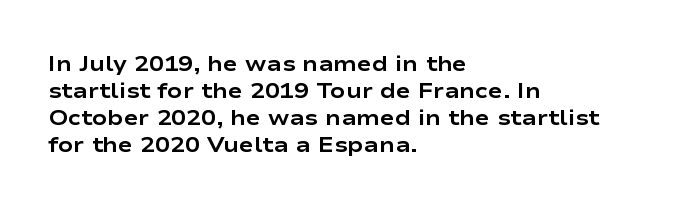
{"italic": "no", "bold": "yes", "underline": "no", "align": "left", "line_spacing_ratio": 1.23, "letter_spacing": "normal", "letter_spacing_em": 0.0, "glyph_px": 22}
